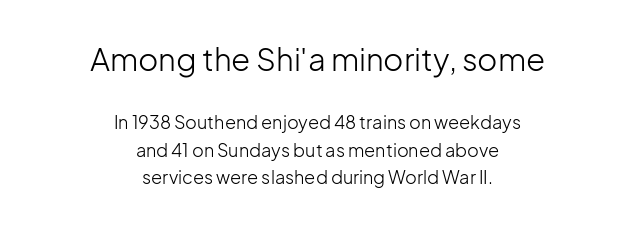
{"serif": "no", "italic": "no", "bold": "no", "weight": "light", "width": "normal", "stroke_contrast": "low", "x_height": "medium", "monospaced": "no", "underline": "no", "align": "center", "line_spacing": "normal", "line_spacing_ratio": 1.53, "letter_spacing": "normal", "letter_spacing_em": 0.0, "larger_block": "first", "size_ratio": 1.72, "glyph_px": 31}
